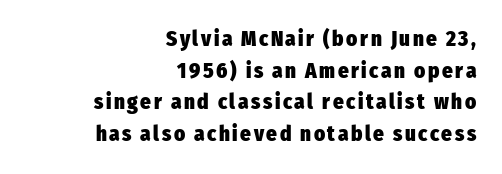
The image shows 21 px bold type, upright; set right-aligned, normal line spacing (1.51x), not underlined.
